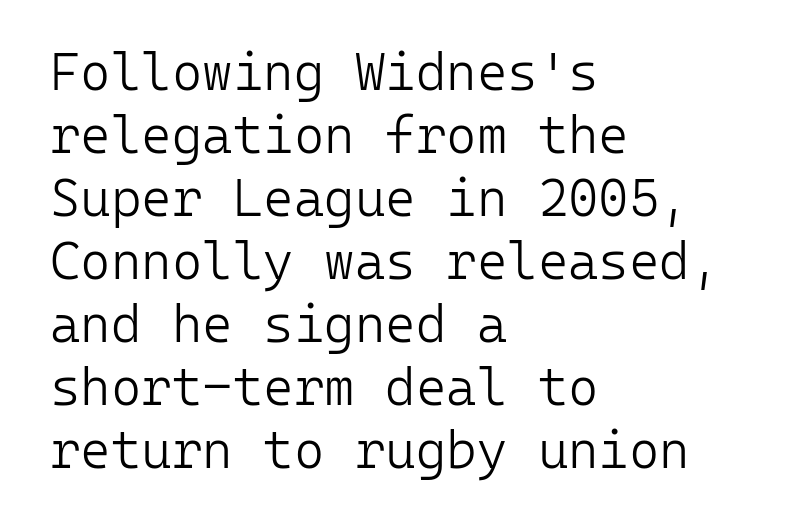
The specimen reads as upright at a glance. The passage shown is typed in a monospace face where columns stay perfectly aligned. The letters look calm and open, with moderate or lighter stems. The foot of each line stays bare and open. Nope, no serifs anywhere on these letters. A student would call this left alignment; a typographer would say flush left, rag right.
